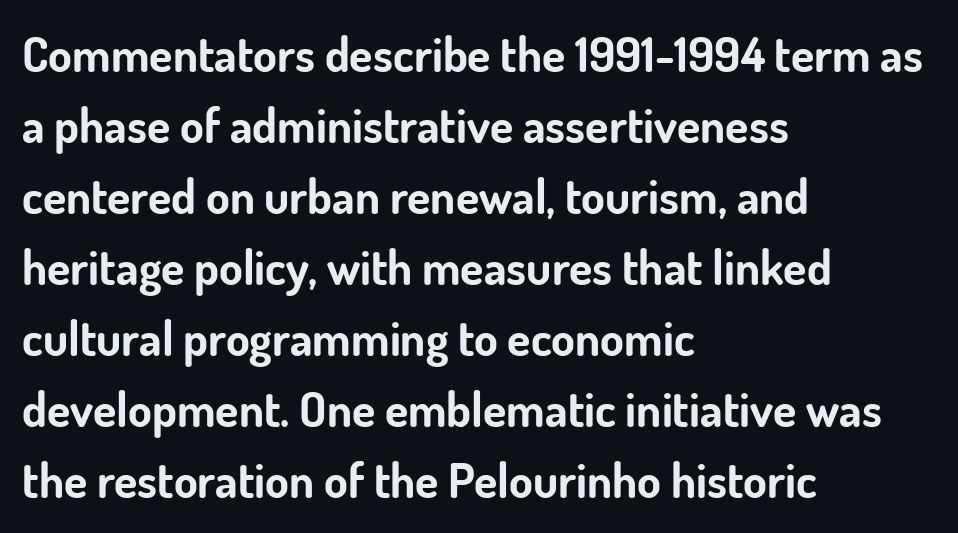
The image shows 48 px bold sans-serif type, upright; set left-aligned, normal line spacing (1.48x), normal letter spacing, not underlined; low stroke contrast and a small x-height.
